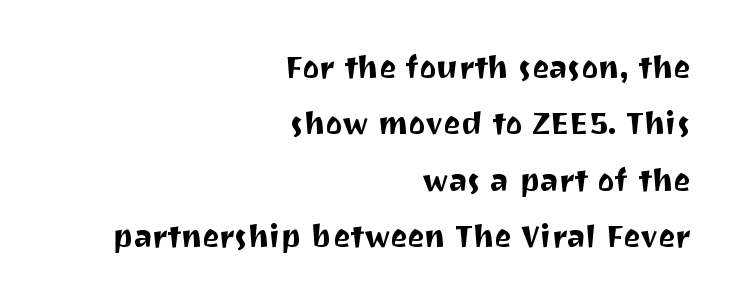
The letters advance in unequal steps, a hallmark of proportional type. In terms of letterform style, serifs are entirely absent. A typesetter would call this zero additional tracking. It's the straight-up-and-down kind of type. Check the space under the baseline: it is left empty.
